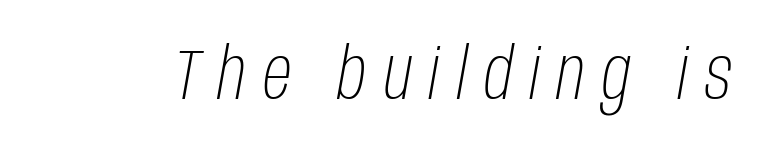
{"italic": "yes", "lean": "right", "slant_degrees": 10, "bold": "no", "weight": "light", "width": "condensed", "stroke_contrast": "low", "x_height": "large", "monospaced": "no", "underline": "no", "letter_spacing": "wide", "letter_spacing_em": 0.24, "glyph_px": 71}
